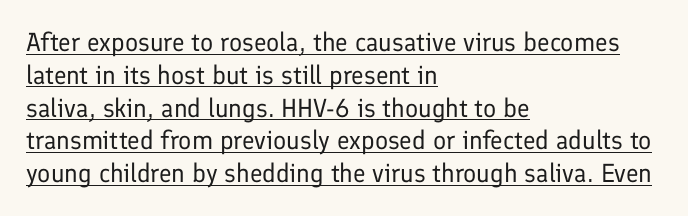
The image shows 26 px text type, upright; set left-aligned, normal line spacing (1.26x), normal letter spacing, underlined.
